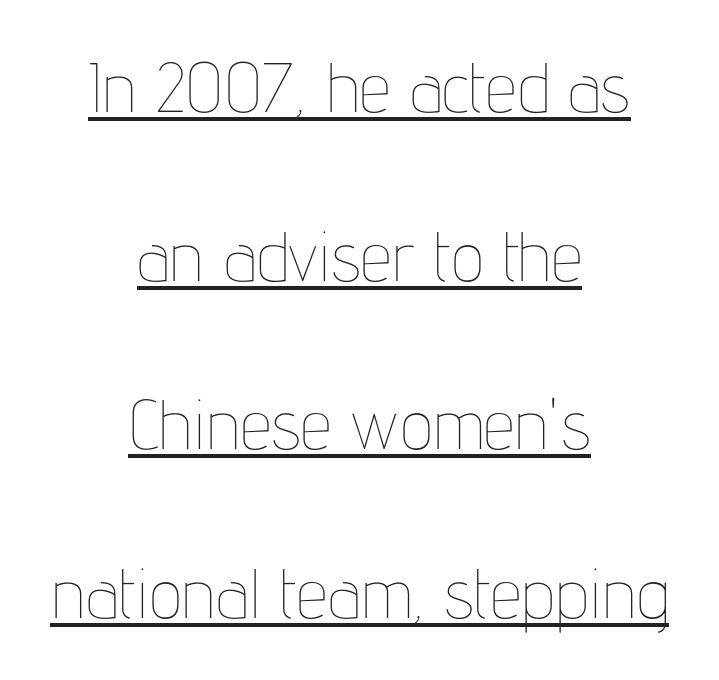
Q: Is the text bold? A: No.
Q: Is the text italic (slanted)? A: No, it is upright.
Q: Is the text underlined? A: Yes.
Q: How is the paragraph aligned? A: Centered.
Q: Is the spacing between letters normal or unusually wide? A: Normal.
Q: Is the spacing between lines tight, normal or loose? A: Loose.
Q: Width (condensed, normal, or wide)? A: Condensed.
Q: Stroke contrast? A: Low.
Q: x-height? A: Medium.
Q: Monospaced? A: No.
